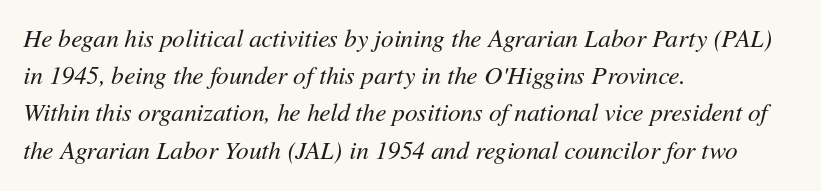
Q: Is the text bold? A: No.
Q: Is the text italic (slanted)? A: Yes, it leans right by about 11 degrees.
Q: Is the text underlined? A: No.
Q: How is the paragraph aligned? A: Left-aligned.
Q: Is the spacing between letters normal or unusually wide? A: Normal.
Q: Is the spacing between lines tight, normal or loose? A: Normal.
